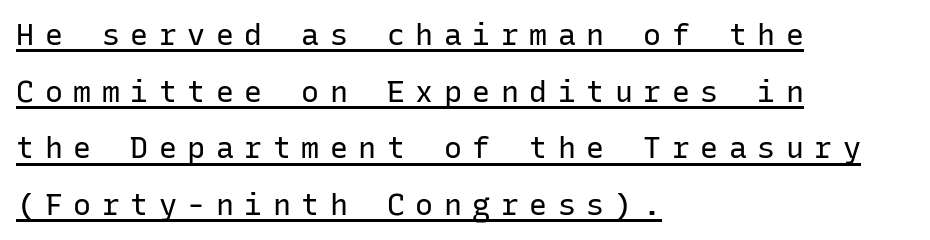
Q: Is the text bold? A: No.
Q: Is the text italic (slanted)? A: No, it is upright.
Q: Is the typeface a serif or a sans-serif typeface? A: Sans-serif.
Q: Is the text underlined? A: Yes.
Q: How is the paragraph aligned? A: Left-aligned.
Q: Is the spacing between letters normal or unusually wide? A: Unusually wide.
Q: Width (condensed, normal, or wide)? A: Normal.
Q: Stroke contrast? A: Low.
Q: x-height? A: Medium.
Q: Monospaced? A: Yes.
